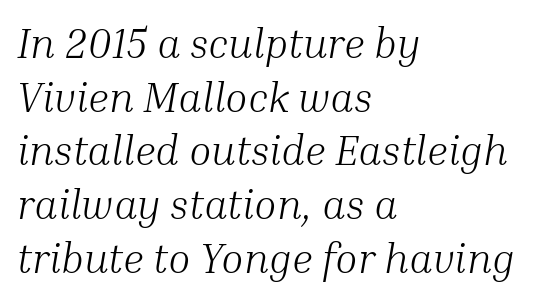
The image shows 41 px light serif type, italic (leaning right); set left-aligned, normal line spacing (1.31x), normal letter spacing, not underlined; medium stroke contrast and a medium x-height.
